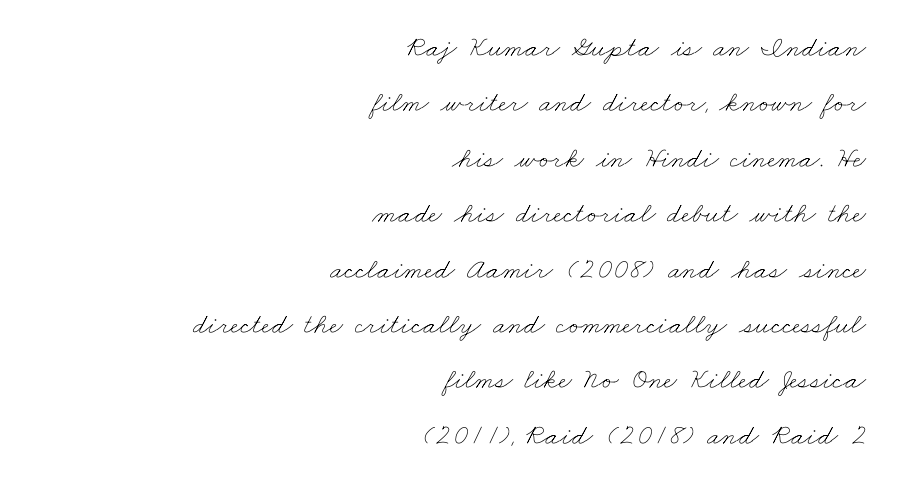
The image shows 29 px thin, wide type; set right-aligned, loose line spacing (1.91x), normal letter spacing, not underlined; low stroke contrast and a small x-height.
